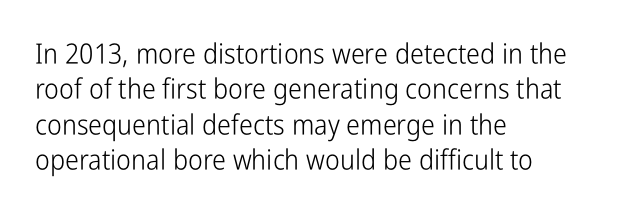
The image shows 28 px light, condensed sans-serif type, upright; set left-aligned, normal line spacing (1.26x), normal letter spacing, not underlined; low stroke contrast and a medium x-height.
